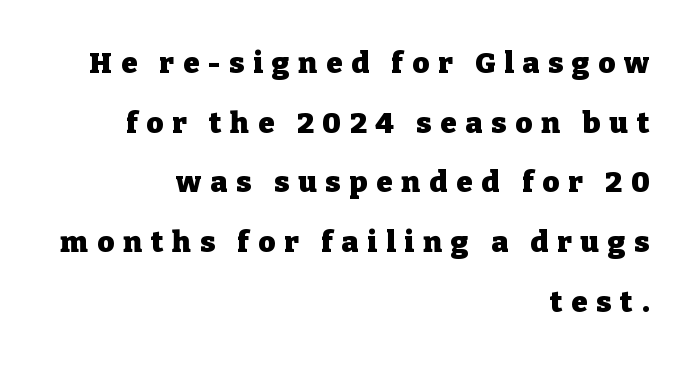
Decoration check: the copy has no underline. A typesetter would mark this as roman, not italic. Compared with typical body copy, the letter spacing here is much looser. These words are printed bold, with thick strokes throughout.
